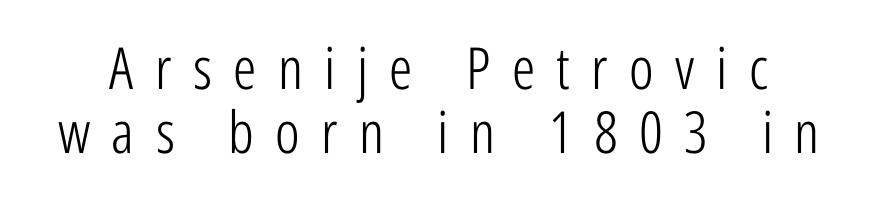
Q: Is the text bold? A: No.
Q: Is the text italic (slanted)? A: No, it is upright.
Q: Is the typeface a serif or a sans-serif typeface? A: Sans-serif.
Q: Is the text underlined? A: No.
Q: Is the spacing between letters normal or unusually wide? A: Unusually wide.
Q: Is the spacing between lines tight, normal or loose? A: Tight.
Q: Width (condensed, normal, or wide)? A: Condensed.
Q: Stroke contrast? A: Low.
Q: x-height? A: Medium.
Q: Monospaced? A: No.
